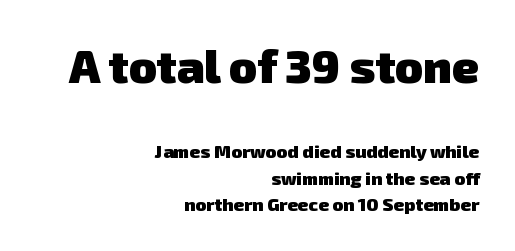
{"serif": "no", "bold": "yes", "weight": "heavy", "width": "normal", "stroke_contrast": "low", "x_height": "medium", "monospaced": "no", "underline": "no", "align": "right", "line_spacing": "normal", "line_spacing_ratio": 1.45, "letter_spacing": "normal", "letter_spacing_em": 0.0, "larger_block": "first", "size_ratio": 2.56, "glyph_px": 46}
